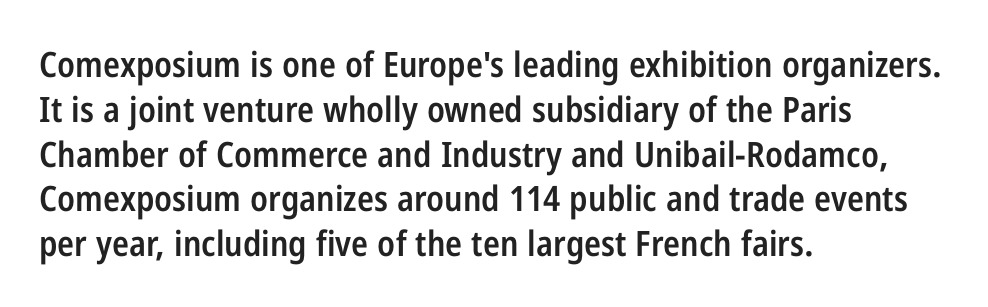
The image shows 35 px semibold, condensed sans-serif type, upright; set left-aligned, normal line spacing (1.28x), normal letter spacing, not underlined; low stroke contrast and a medium x-height.
